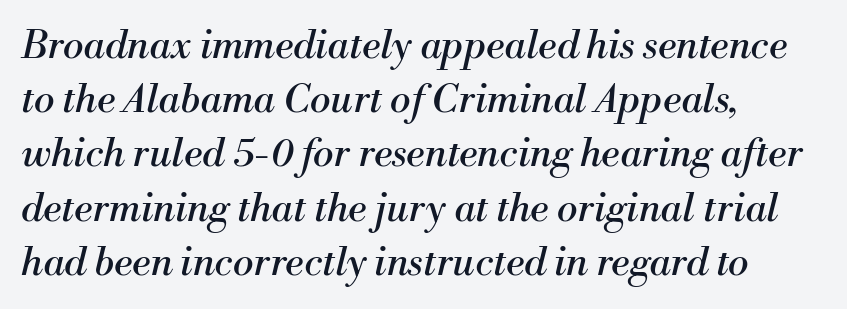
The image shows 39 px regular-weight serif type, italic (leaning right); set left-aligned, normal line spacing (1.39x), normal letter spacing, not underlined; medium stroke contrast and a small x-height.
